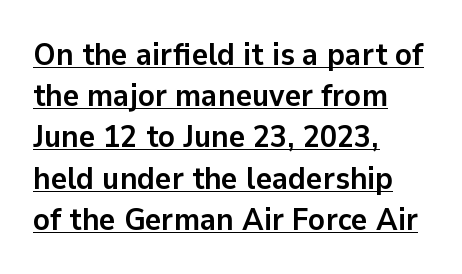
Q: Is the text bold? A: Yes.
Q: Is the text italic (slanted)? A: No, it is upright.
Q: Is the typeface a serif or a sans-serif typeface? A: Sans-serif.
Q: Is the text underlined? A: Yes.
Q: How is the paragraph aligned? A: Left-aligned.
Q: Is the spacing between letters normal or unusually wide? A: Normal.
Q: Is the spacing between lines tight, normal or loose? A: Normal.
Q: Width (condensed, normal, or wide)? A: Normal.
Q: Stroke contrast? A: Low.
Q: x-height? A: Medium.
Q: Monospaced? A: No.
